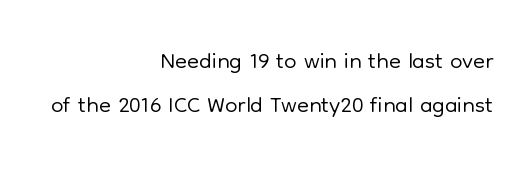
The designer left line spacing at the default. Default kerning and tracking; the words read as compact shapes. Note: no serifs on the glyphs. The font's upright variant was chosen for this text.
